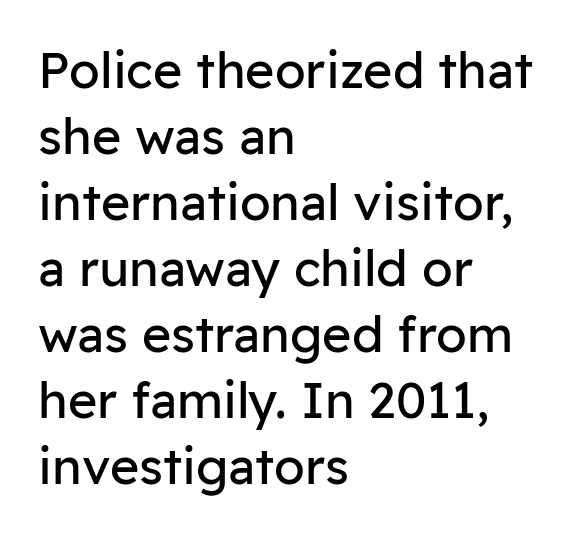
{"serif": "no", "italic": "no", "bold": "no", "weight": "regular", "width": "normal", "stroke_contrast": "low", "x_height": "medium", "monospaced": "no", "underline": "no", "align": "left", "line_spacing": "normal", "line_spacing_ratio": 1.32, "letter_spacing": "normal", "letter_spacing_em": 0.0, "glyph_px": 50}
